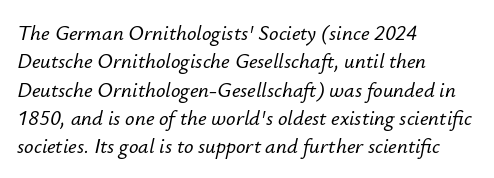
{"italic": "yes", "lean": "right", "slant_degrees": 12, "underline": "no", "align": "left", "line_spacing": "normal", "line_spacing_ratio": 1.35, "letter_spacing": "normal", "letter_spacing_em": 0.0, "glyph_px": 21}
